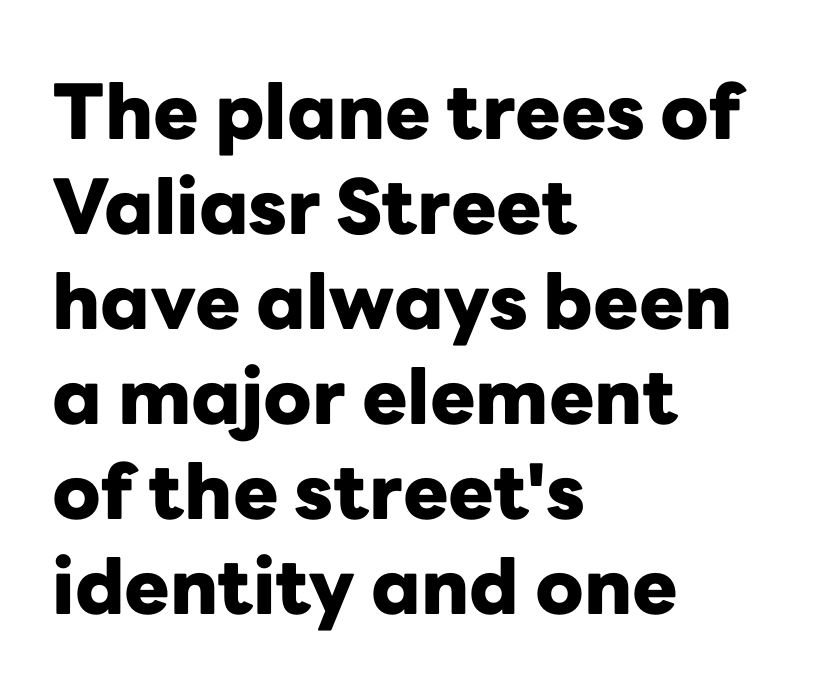
The image shows 76 px heavy sans-serif type, upright; set left-aligned, normal line spacing (1.25x), normal letter spacing, not underlined; low stroke contrast and a medium x-height.
